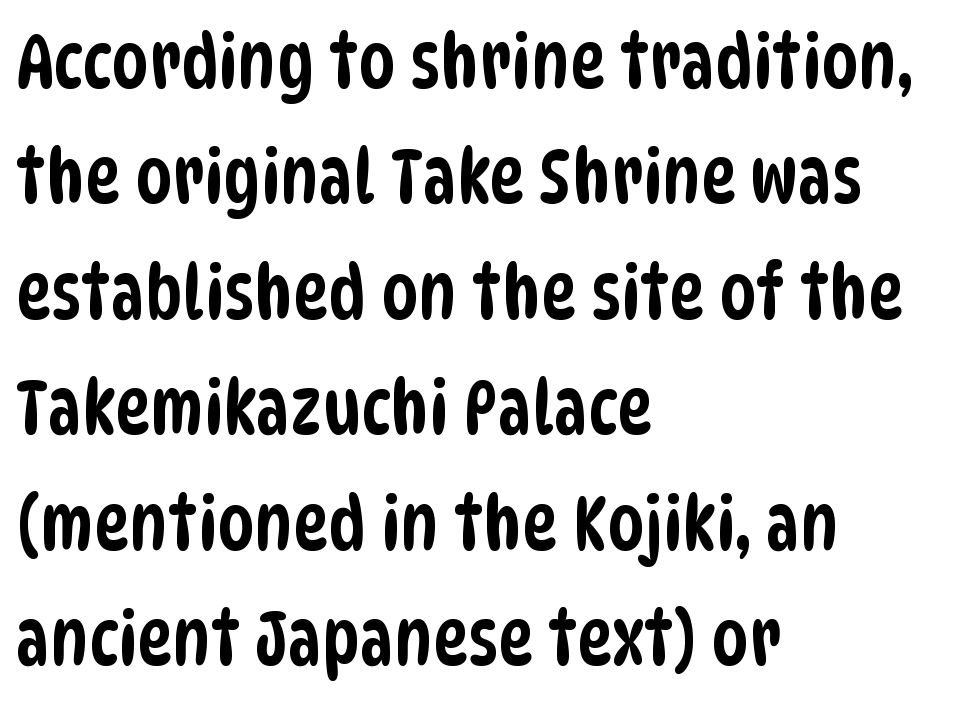
{"serif": "no", "width": "condensed", "stroke_contrast": "low", "x_height": "large", "monospaced": "no", "underline": "no", "align": "left", "line_spacing": "normal", "line_spacing_ratio": 1.54, "letter_spacing": "normal", "letter_spacing_em": 0.0, "glyph_px": 75}
